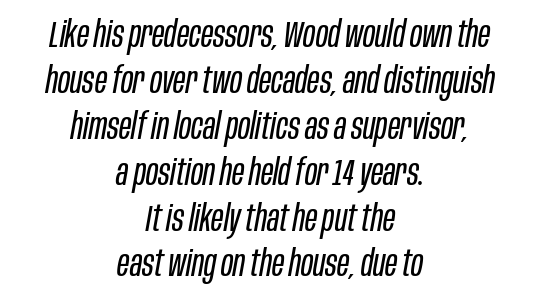
Q: Is the text bold? A: No.
Q: Is the text italic (slanted)? A: Yes, it leans right by about 10 degrees.
Q: Is the text underlined? A: No.
Q: How is the paragraph aligned? A: Centered.
Q: Is the spacing between letters normal or unusually wide? A: Normal.
Q: Width (condensed, normal, or wide)? A: Condensed.
Q: Stroke contrast? A: Low.
Q: x-height? A: Large.
Q: Monospaced? A: No.
